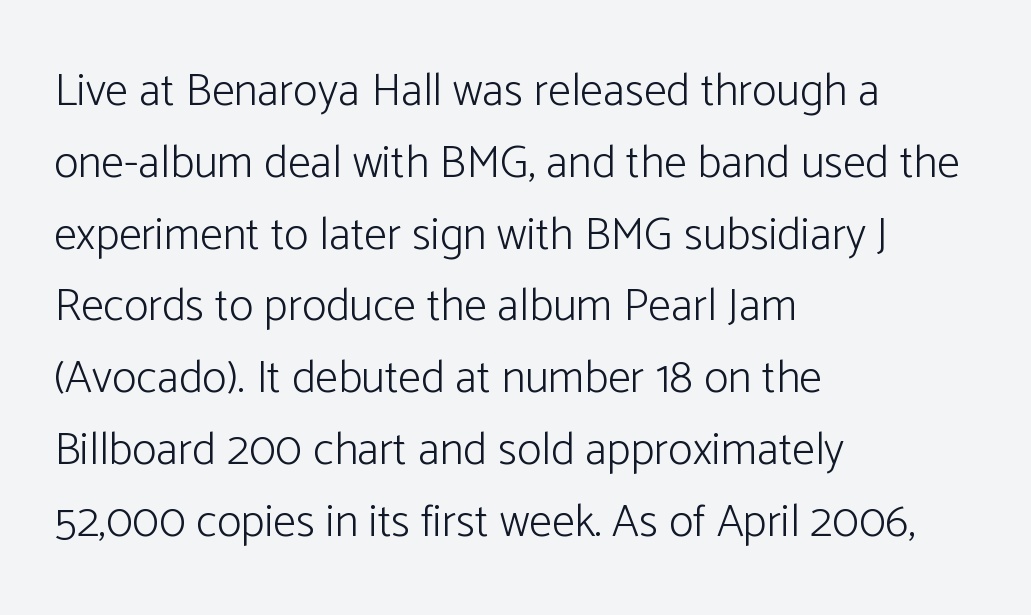
This sample has the flowing, uneven cadence of proportional lettering. Ascenders rise straight up at ninety degrees. The type is set solid horizontally, with unmodified tracking. Classification — sans serif. Does the copy run flush right? No — it runs flush left. Successive baselines arrive at the customary interval.
